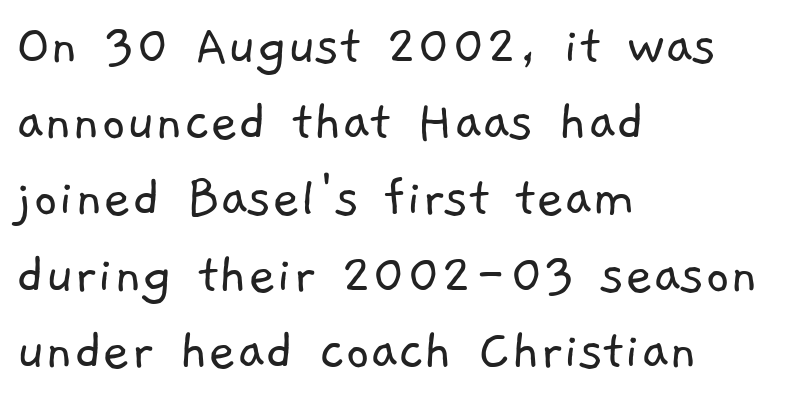
Q: Is the text bold? A: No.
Q: Is the typeface a serif or a sans-serif typeface? A: Sans-serif.
Q: Is the text underlined? A: No.
Q: How is the paragraph aligned? A: Left-aligned.
Q: Is the spacing between letters normal or unusually wide? A: Normal.
Q: Is the spacing between lines tight, normal or loose? A: Normal.
Q: Width (condensed, normal, or wide)? A: Normal.
Q: Stroke contrast? A: Low.
Q: x-height? A: Medium.
Q: Monospaced? A: No.
